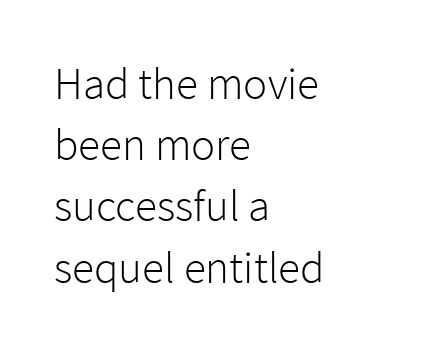
The image shows 45 px light sans-serif type, upright; set left-aligned, normal line spacing (1.36x), normal letter spacing, not underlined; low stroke contrast and a medium x-height.
